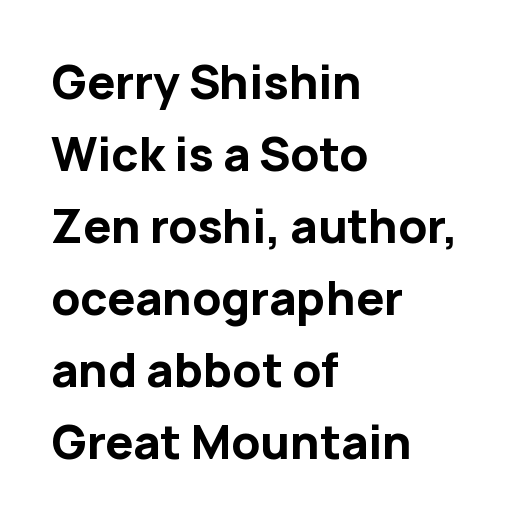
Q: Is the text bold? A: Yes.
Q: Is the text italic (slanted)? A: No, it is upright.
Q: Is the typeface a serif or a sans-serif typeface? A: Sans-serif.
Q: Is the text underlined? A: No.
Q: How is the paragraph aligned? A: Left-aligned.
Q: Is the spacing between letters normal or unusually wide? A: Normal.
Q: Is the spacing between lines tight, normal or loose? A: Normal.
Q: Width (condensed, normal, or wide)? A: Normal.
Q: Stroke contrast? A: Low.
Q: x-height? A: Medium.
Q: Monospaced? A: No.
